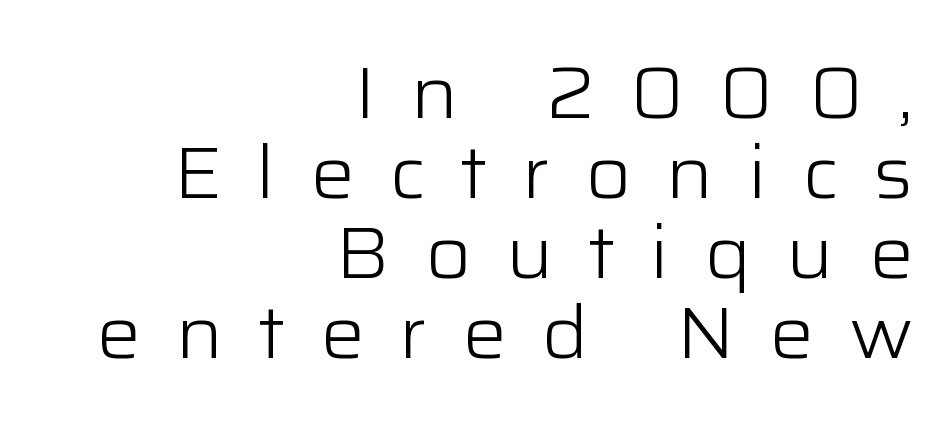
The image shows 74 px light sans-serif type, upright; set right-aligned, tight line spacing (1.08x), unusually wide letter spacing (+0.47 em), not underlined; low stroke contrast and a medium x-height.
